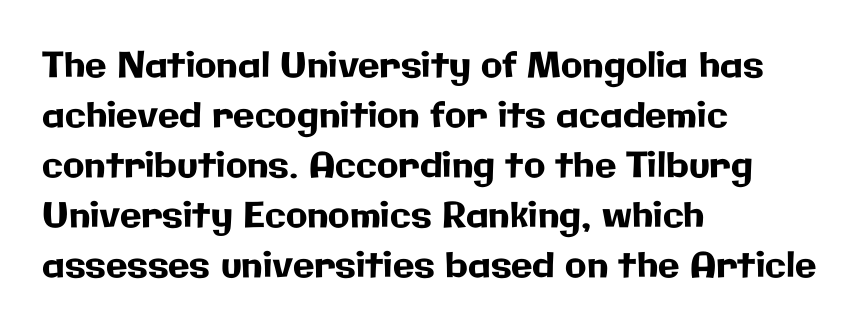
{"serif": "no", "italic": "no", "width": "normal", "stroke_contrast": "low", "x_height": "medium", "monospaced": "no", "underline": "no", "align": "left", "line_spacing": "normal", "line_spacing_ratio": 1.43, "letter_spacing": "normal", "letter_spacing_em": 0.0, "glyph_px": 35}
